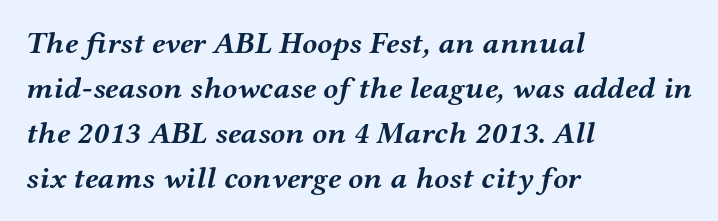
The image shows 31 px semibold, wide serif type, italic (leaning right); set left-aligned, normal line spacing (1.45x), normal letter spacing, not underlined; medium stroke contrast and a medium x-height.
